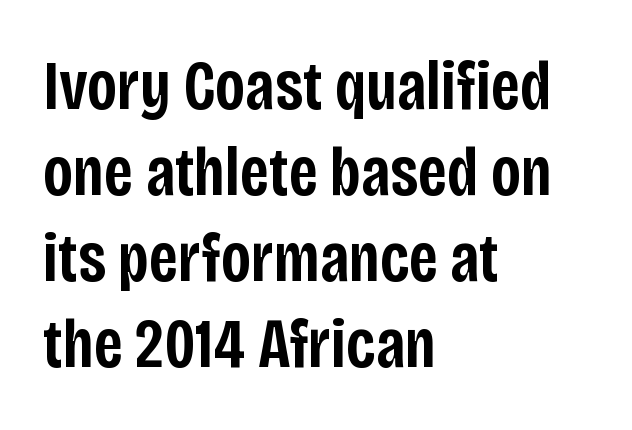
{"serif": "no", "italic": "no", "bold": "semi", "weight": "semibold", "width": "condensed", "stroke_contrast": "low", "x_height": "large", "monospaced": "no", "underline": "no", "align": "left", "line_spacing_ratio": 1.23, "letter_spacing": "normal", "letter_spacing_em": 0.0, "glyph_px": 70}
